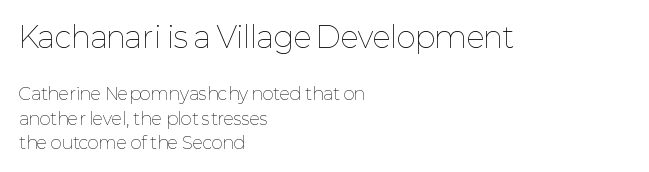
The image shows 29 px thin type, upright; set left-aligned, normal line spacing (1.42x), normal letter spacing, not underlined; the first (top) block is 1.71x larger; low stroke contrast and a medium x-height.
